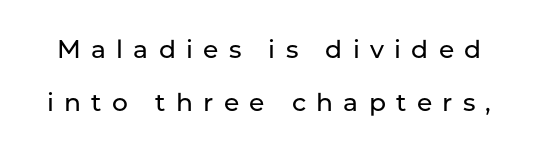
Notice the wide empty band between every row — that's loose leading. What stands out about the letter spacing? Its width — letters are far apart. The string is rendered with underlining switched off. Posture: upright roman.
